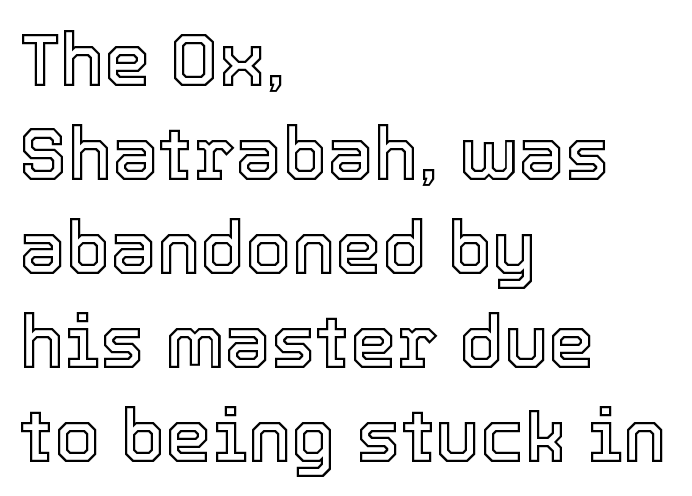
Style check: upright. All the whitespace from short lines collects on the right. Nobody touched the tracking dial on this one. Think of a printed novel: that variable character pitch is what you see here. Lines of text with bare space underneath.
